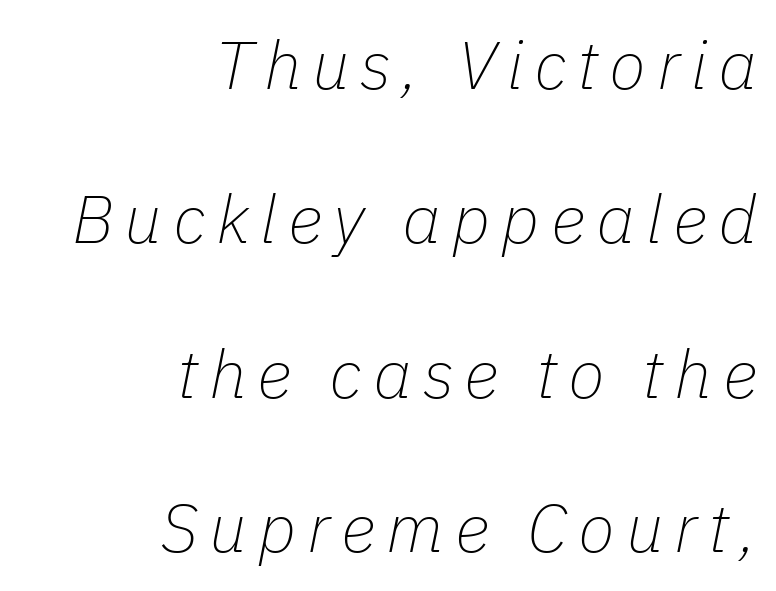
The space beneath each line is pristine and unruled. The passage is arranged like a letterhead date or caption credit — flush right. Tall strokes in this sample are angled rather than plumb. Caption: face not bold, strokes unweighted.
